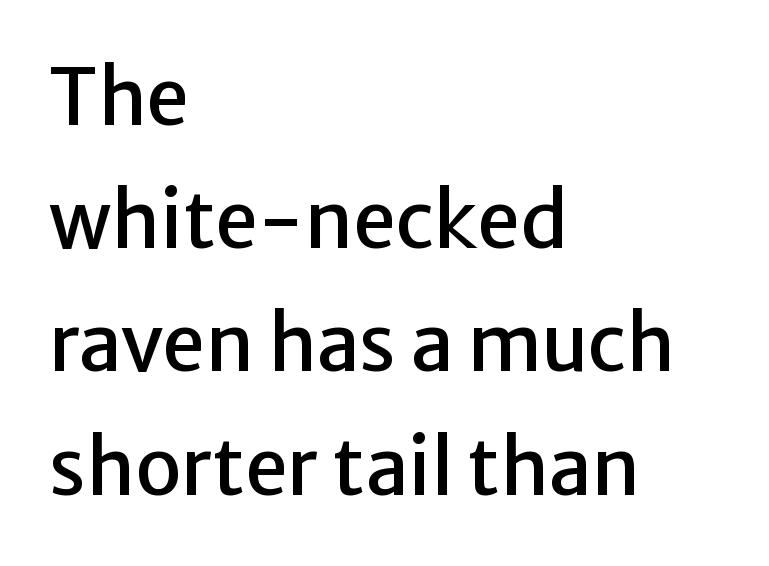
{"serif": "no", "italic": "no", "width": "normal", "stroke_contrast": "low", "x_height": "medium", "monospaced": "no", "underline": "no", "align": "left", "line_spacing": "normal", "line_spacing_ratio": 1.6, "letter_spacing": "normal", "letter_spacing_em": 0.0, "glyph_px": 77}
